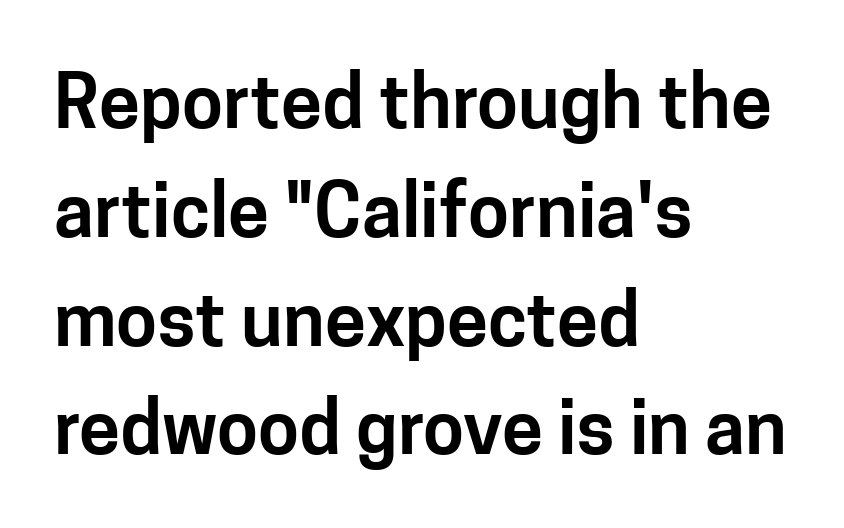
The image shows 74 px sans-serif type, upright; set left-aligned, normal line spacing (1.47x), normal letter spacing, not underlined; low stroke contrast and a medium x-height.
